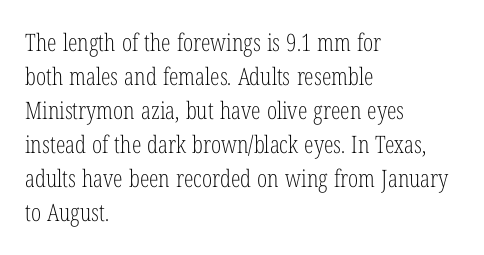
Just letters on the line, the space beneath them empty. The lines sit at an ordinary, default distance from one another. Reading down the block, your eye returns to a fixed left position each line. Think standard paragraph weight, or any step lighter than that.
